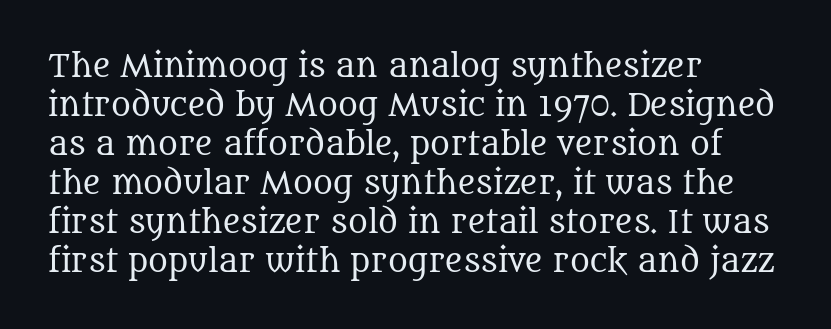
Q: Is the text bold? A: No.
Q: Is the text italic (slanted)? A: No, it is upright.
Q: Is the typeface a serif or a sans-serif typeface? A: Serif.
Q: Is the text underlined? A: No.
Q: How is the paragraph aligned? A: Left-aligned.
Q: Is the spacing between letters normal or unusually wide? A: Normal.
Q: Is the spacing between lines tight, normal or loose? A: Normal.
Q: Width (condensed, normal, or wide)? A: Normal.
Q: Stroke contrast? A: Medium.
Q: x-height? A: Large.
Q: Monospaced? A: No.
